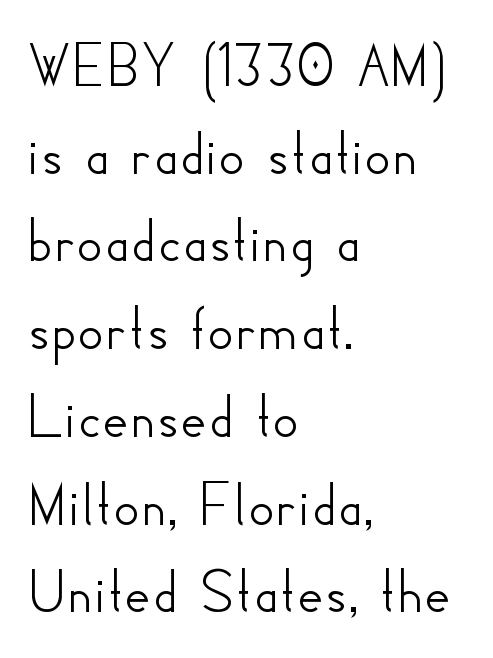
The image shows 65 px sans-serif type, upright; set left-aligned, normal line spacing (1.35x), normal letter spacing, not underlined; low stroke contrast and a small x-height.
